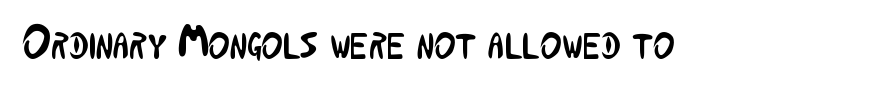
{"serif": "no", "italic": "no", "bold": "no", "weight": "regular", "width": "condensed", "stroke_contrast": "low", "x_height": "medium", "monospaced": "no", "underline": "no", "letter_spacing": "normal", "letter_spacing_em": 0.0, "glyph_px": 46}
